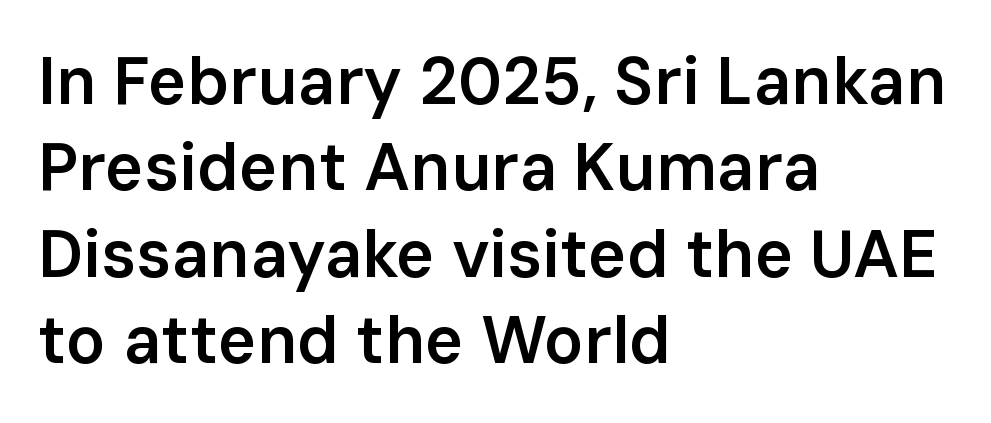
Q: Is the text bold? A: Semi-bold.
Q: Is the text italic (slanted)? A: No, it is upright.
Q: Is the typeface a serif or a sans-serif typeface? A: Sans-serif.
Q: Is the text underlined? A: No.
Q: How is the paragraph aligned? A: Left-aligned.
Q: Is the spacing between letters normal or unusually wide? A: Normal.
Q: Is the spacing between lines tight, normal or loose? A: Normal.
Q: Width (condensed, normal, or wide)? A: Normal.
Q: Stroke contrast? A: Low.
Q: x-height? A: Medium.
Q: Monospaced? A: No.
